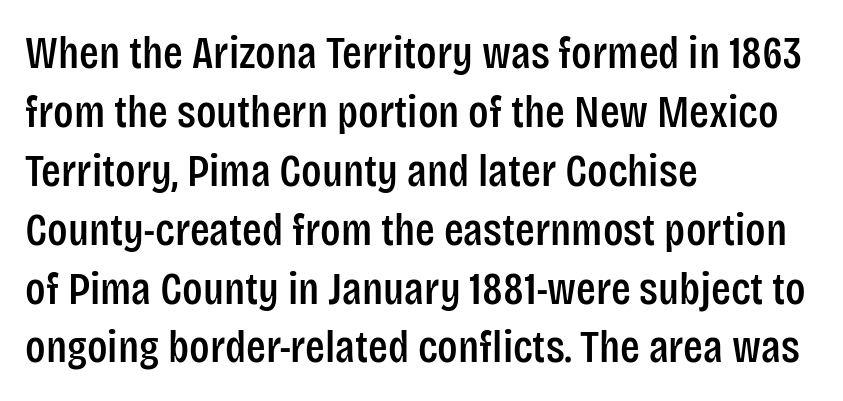
Q: Is the text italic (slanted)? A: No, it is upright.
Q: Is the typeface a serif or a sans-serif typeface? A: Sans-serif.
Q: Is the text underlined? A: No.
Q: How is the paragraph aligned? A: Left-aligned.
Q: Is the spacing between letters normal or unusually wide? A: Normal.
Q: Is the spacing between lines tight, normal or loose? A: Normal.
Q: Width (condensed, normal, or wide)? A: Condensed.
Q: Stroke contrast? A: Low.
Q: x-height? A: Large.
Q: Monospaced? A: No.
